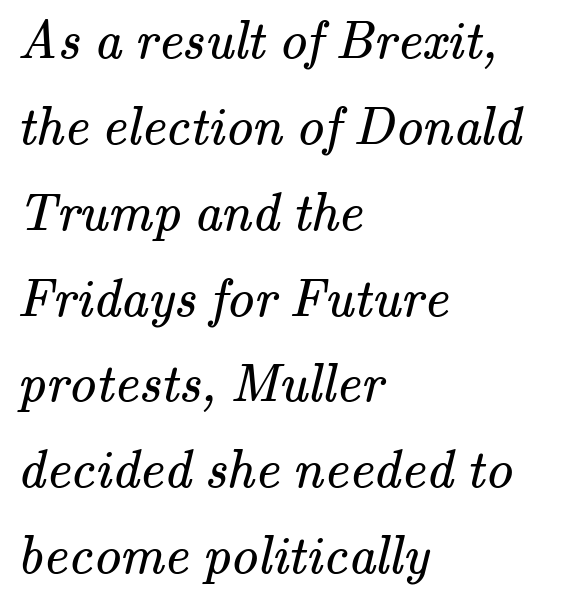
Q: Is the text bold? A: No.
Q: Is the typeface a serif or a sans-serif typeface? A: Serif.
Q: Is the text underlined? A: No.
Q: How is the paragraph aligned? A: Left-aligned.
Q: Is the spacing between letters normal or unusually wide? A: Normal.
Q: Is the spacing between lines tight, normal or loose? A: Normal.
Q: Width (condensed, normal, or wide)? A: Normal.
Q: Stroke contrast? A: Medium.
Q: x-height? A: Small.
Q: Monospaced? A: No.
